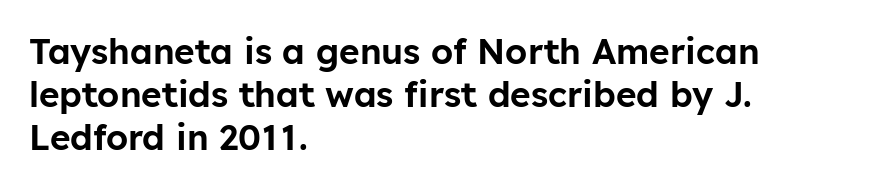
Q: Is the text italic (slanted)? A: No, it is upright.
Q: Is the typeface a serif or a sans-serif typeface? A: Sans-serif.
Q: Is the text underlined? A: No.
Q: How is the paragraph aligned? A: Left-aligned.
Q: Is the spacing between letters normal or unusually wide? A: Normal.
Q: Width (condensed, normal, or wide)? A: Normal.
Q: Stroke contrast? A: Low.
Q: x-height? A: Medium.
Q: Monospaced? A: No.
